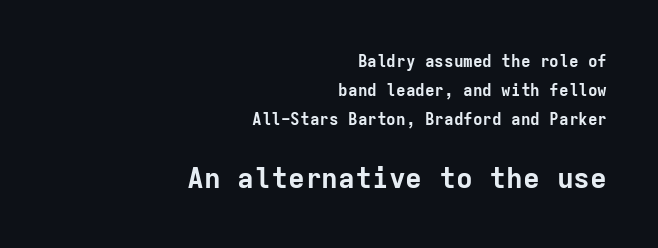
Q: Is the text bold? A: Yes.
Q: Is the text italic (slanted)? A: No, it is upright.
Q: Is the typeface a serif or a sans-serif typeface? A: Sans-serif.
Q: Is the text underlined? A: No.
Q: How is the paragraph aligned? A: Right-aligned.
Q: Is the spacing between letters normal or unusually wide? A: Normal.
Q: Which block of text is set in a larger size, the first (top) or the second (bottom)? A: The second (bottom) one.
Q: Width (condensed, normal, or wide)? A: Normal.
Q: Stroke contrast? A: Low.
Q: x-height? A: Medium.
Q: Monospaced? A: Yes.
